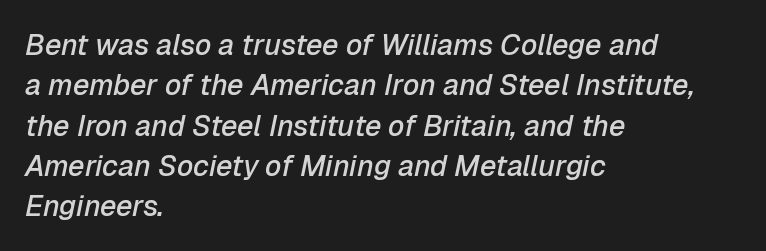
The image shows 29 px semibold type, italic (leaning right); set left-aligned, normal line spacing (1.39x), normal letter spacing, not underlined; low stroke contrast and a medium x-height.
